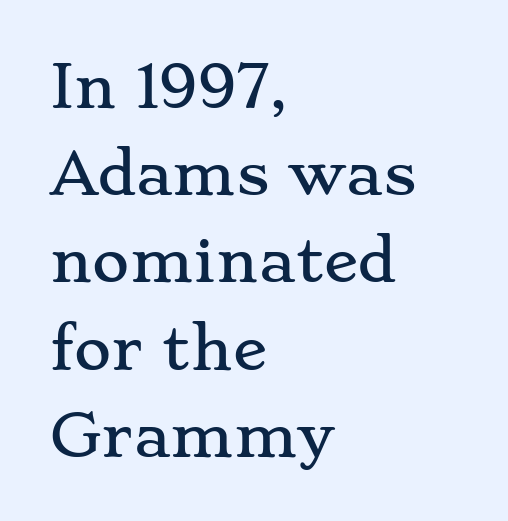
The image shows 57 px wide serif type, upright; set left-aligned, normal line spacing (1.53x), normal letter spacing, not underlined; low stroke contrast and a small x-height.
